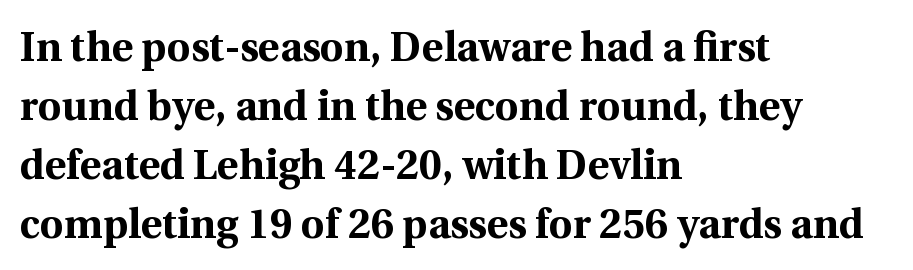
{"serif": "yes", "italic": "no", "bold": "yes", "weight": "bold", "width": "normal", "x_height": "medium", "monospaced": "no", "underline": "no", "align": "left", "line_spacing": "normal", "line_spacing_ratio": 1.44, "letter_spacing": "normal", "letter_spacing_em": 0.0, "glyph_px": 41}
